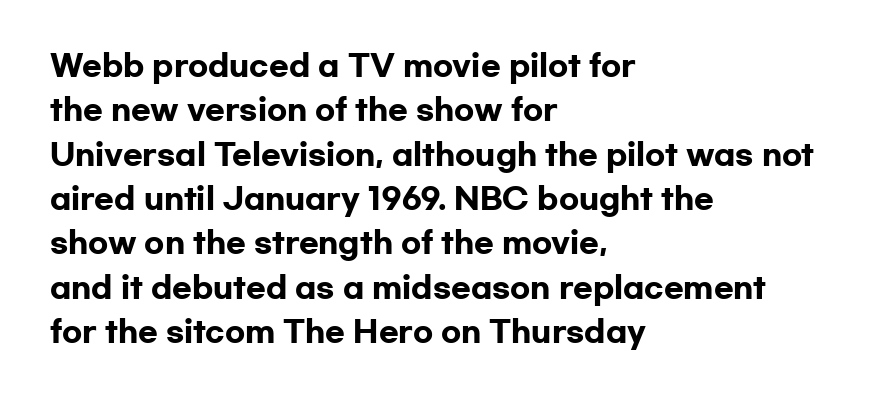
Q: Is the text bold? A: Yes.
Q: Is the text italic (slanted)? A: No, it is upright.
Q: Is the typeface a serif or a sans-serif typeface? A: Sans-serif.
Q: Is the text underlined? A: No.
Q: How is the paragraph aligned? A: Left-aligned.
Q: Is the spacing between letters normal or unusually wide? A: Normal.
Q: Is the spacing between lines tight, normal or loose? A: Normal.
Q: Width (condensed, normal, or wide)? A: Wide.
Q: Stroke contrast? A: Low.
Q: x-height? A: Medium.
Q: Monospaced? A: No.
